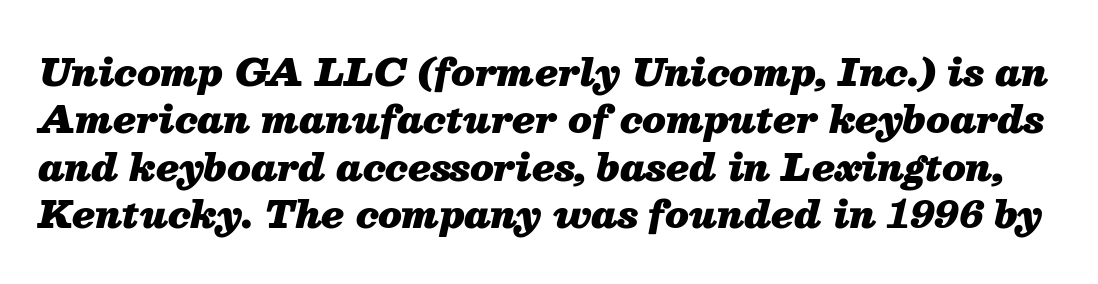
{"italic": "yes", "lean": "right", "slant_degrees": 13, "bold": "yes", "weight": "heavy", "width": "normal", "stroke_contrast": "medium", "x_height": "medium", "monospaced": "no", "underline": "no", "line_spacing": "normal", "line_spacing_ratio": 1.28, "letter_spacing": "normal", "letter_spacing_em": 0.0, "glyph_px": 37}
